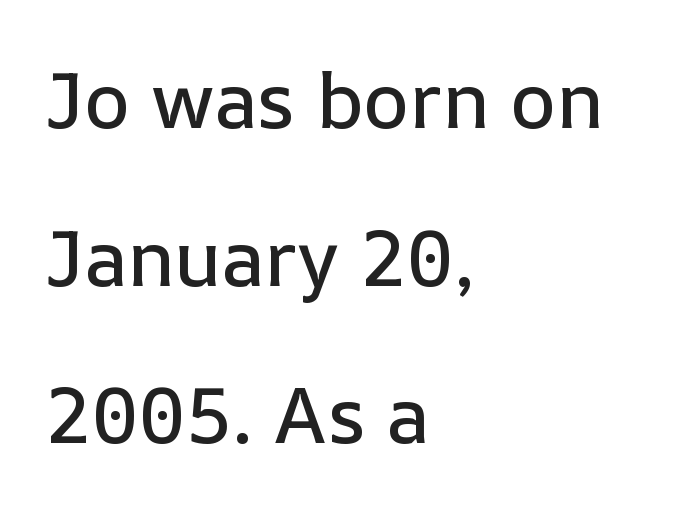
Q: Is the text italic (slanted)? A: No, it is upright.
Q: Is the text underlined? A: No.
Q: How is the paragraph aligned? A: Left-aligned.
Q: Is the spacing between letters normal or unusually wide? A: Normal.
Q: Is the spacing between lines tight, normal or loose? A: Loose.
Q: Width (condensed, normal, or wide)? A: Normal.
Q: Stroke contrast? A: Low.
Q: x-height? A: Medium.
Q: Monospaced? A: No.
